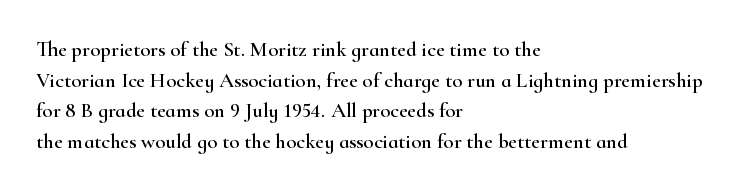
The image shows 21 px text type, upright; set left-aligned, normal line spacing (1.46x), normal letter spacing, not underlined.
